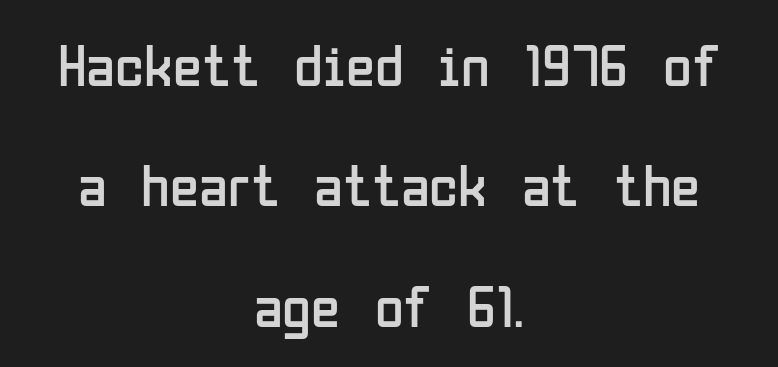
Q: Is the text bold? A: No.
Q: Is the text italic (slanted)? A: No, it is upright.
Q: Is the typeface a serif or a sans-serif typeface? A: Sans-serif.
Q: Is the text underlined? A: No.
Q: How is the paragraph aligned? A: Centered.
Q: Is the spacing between letters normal or unusually wide? A: Normal.
Q: Is the spacing between lines tight, normal or loose? A: Loose.
Q: Width (condensed, normal, or wide)? A: Condensed.
Q: Stroke contrast? A: Low.
Q: x-height? A: Medium.
Q: Monospaced? A: No.
